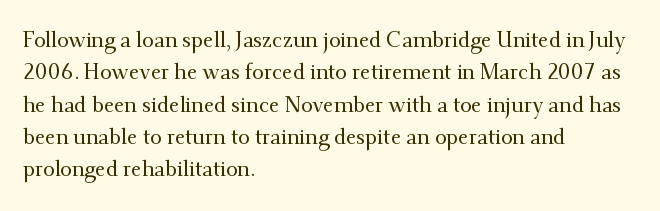
Glyph-to-glyph distance matches everyday printed text. Upright lettering throughout. Notice how descenders clear the ascenders below comfortably — that's standard leading. The strip under each line holds only bare page. Layout note: lines flush left.
